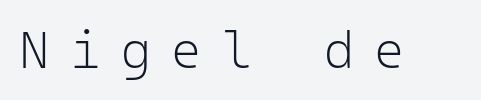
The image shows 52 px light sans-serif type, upright, monospaced; set unusually wide letter spacing (+0.39 em), not underlined; low stroke contrast and a medium x-height.
